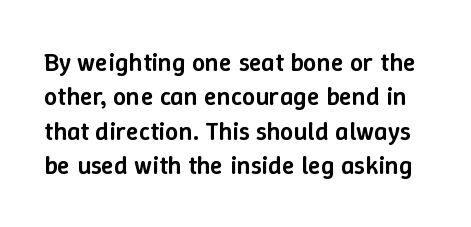
{"italic": "no", "bold": "semi", "underline": "no", "line_spacing": "normal", "line_spacing_ratio": 1.32, "letter_spacing": "normal", "letter_spacing_em": 0.0, "glyph_px": 26}
